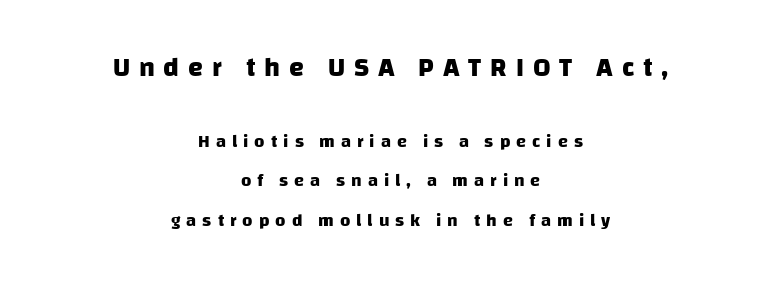
{"bold": "yes", "underline": "no", "align": "center", "line_spacing": "loose", "line_spacing_ratio": 2.22, "letter_spacing": "wide", "letter_spacing_em": 0.33, "larger_block": "first", "size_ratio": 1.5, "glyph_px": 27}
